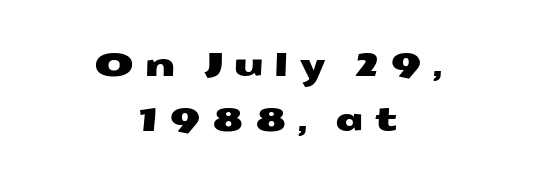
Q: Is the typeface a serif or a sans-serif typeface? A: Sans-serif.
Q: Is the text underlined? A: No.
Q: How is the paragraph aligned? A: Centered.
Q: Is the spacing between letters normal or unusually wide? A: Unusually wide.
Q: Width (condensed, normal, or wide)? A: Wide.
Q: Stroke contrast? A: Medium.
Q: x-height? A: Medium.
Q: Monospaced? A: No.
